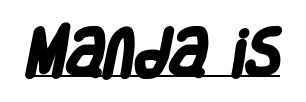
Thick stems and heavy bowls — unmistakably bold. The text was rendered using a sans face with plain stroke endings. Letter spacing: default. The passage shown is typed in a proportional face where columns would drift.
